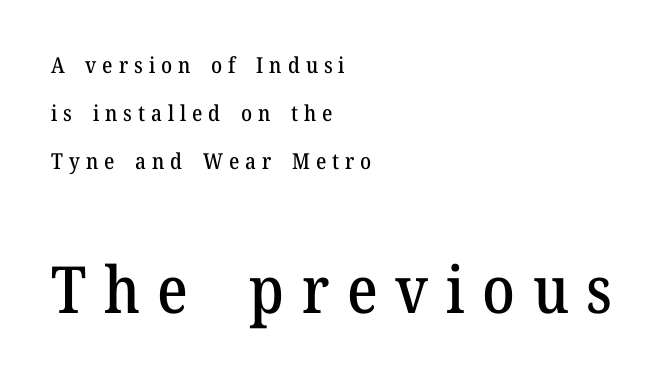
A typesetter would mark this as roman, not italic. Proportional: the letters do not fall into vertical columns. Horizontal bands of white between lines are thick stripes. You get the small type first, then a jump to larger type. Anything drawn beneath the words? Only blank space.
